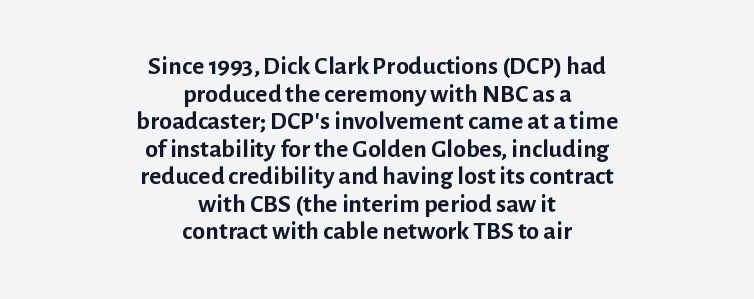
Q: Is the text bold? A: Yes.
Q: Is the text italic (slanted)? A: No, it is upright.
Q: Is the text underlined? A: No.
Q: How is the paragraph aligned? A: Centered.
Q: Is the spacing between letters normal or unusually wide? A: Normal.
Q: Is the spacing between lines tight, normal or loose? A: Tight.
